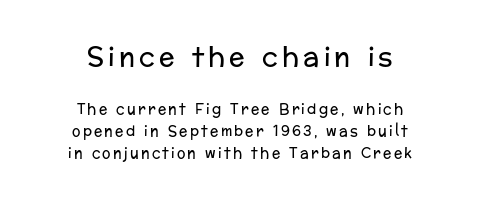
Q: Is the text bold? A: No.
Q: Is the text italic (slanted)? A: No, it is upright.
Q: Is the text underlined? A: No.
Q: How is the paragraph aligned? A: Centered.
Q: Is the spacing between lines tight, normal or loose? A: Normal.
Q: Which block of text is set in a larger size, the first (top) or the second (bottom)? A: The first (top) one.
